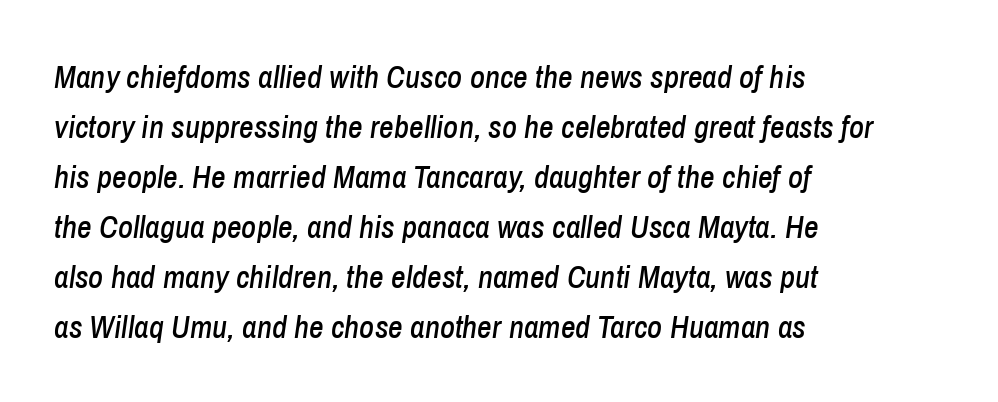
The image shows 32 px condensed type, italic (leaning right); set left-aligned, normal line spacing (1.56x), normal letter spacing, not underlined; low stroke contrast and a medium x-height.
